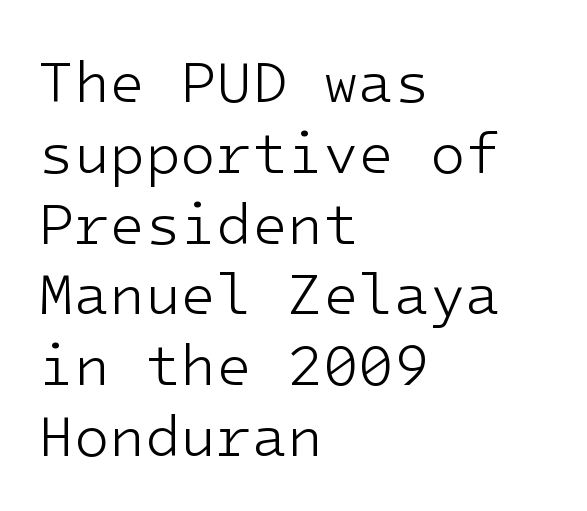
Q: Is the text bold? A: No.
Q: Is the text italic (slanted)? A: No, it is upright.
Q: Is the typeface a serif or a sans-serif typeface? A: Sans-serif.
Q: Is the text underlined? A: No.
Q: How is the paragraph aligned? A: Left-aligned.
Q: Is the spacing between letters normal or unusually wide? A: Normal.
Q: Width (condensed, normal, or wide)? A: Normal.
Q: Stroke contrast? A: Low.
Q: x-height? A: Medium.
